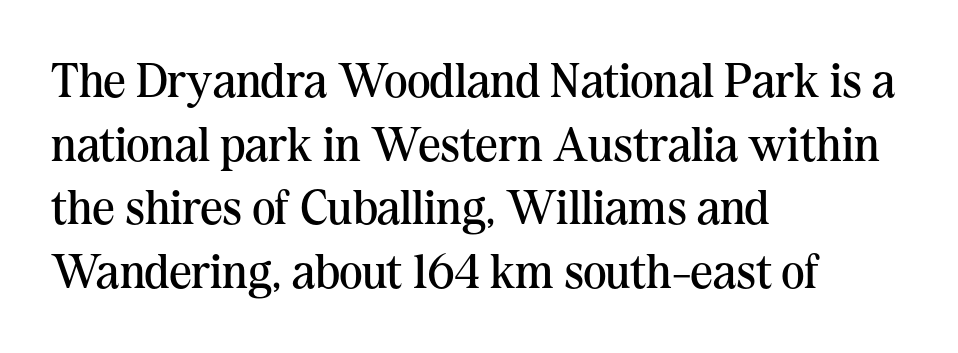
Rows of type keep a routine distance in the vertical direction. Compared with a centered layout, this one pins lines to the left instead. This is roman type, the default non-slanted kind. Weight class: somewhere from thin through regular. Each letter keeps its own natural width here, so spacing adapts to shape. Each letter's strokes conclude with small projecting serifs.
